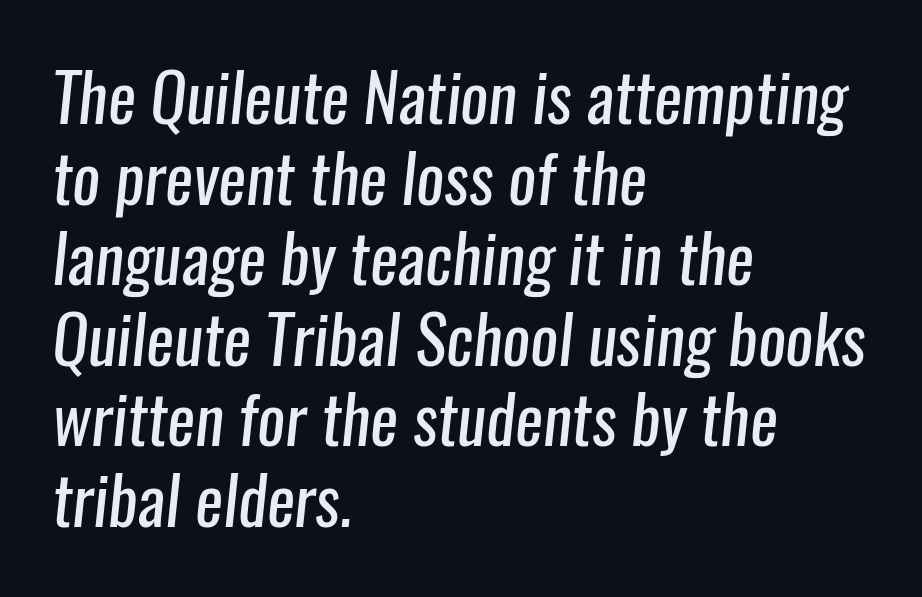
Q: Is the text bold? A: No.
Q: Is the typeface a serif or a sans-serif typeface? A: Sans-serif.
Q: Is the text underlined? A: No.
Q: How is the paragraph aligned? A: Left-aligned.
Q: Is the spacing between letters normal or unusually wide? A: Normal.
Q: Width (condensed, normal, or wide)? A: Condensed.
Q: Stroke contrast? A: Low.
Q: x-height? A: Medium.
Q: Monospaced? A: No.
